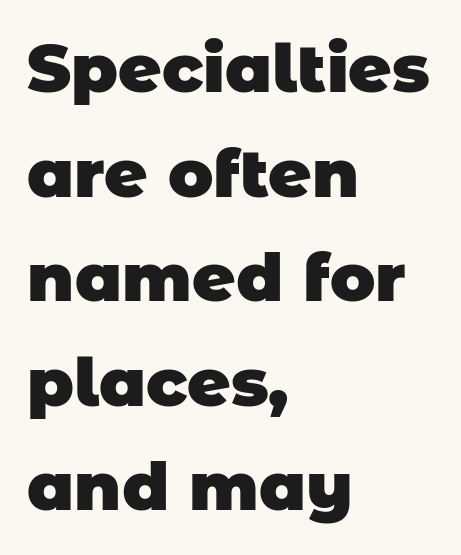
Q: Is the text bold? A: Yes.
Q: Is the typeface a serif or a sans-serif typeface? A: Sans-serif.
Q: Is the text underlined? A: No.
Q: How is the paragraph aligned? A: Left-aligned.
Q: Is the spacing between letters normal or unusually wide? A: Normal.
Q: Is the spacing between lines tight, normal or loose? A: Normal.
Q: Width (condensed, normal, or wide)? A: Normal.
Q: Stroke contrast? A: Low.
Q: x-height? A: Large.
Q: Monospaced? A: No.
